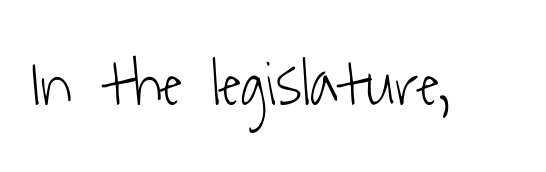
Clear beneath every line of the passage. Serifs: no, the terminals of the letterforms are clean. Spacing verdict: proportional, widths tailored to each character. This sample uses plain, unmodified letter spacing. Vertical stems look standard width or narrower in stroke.
